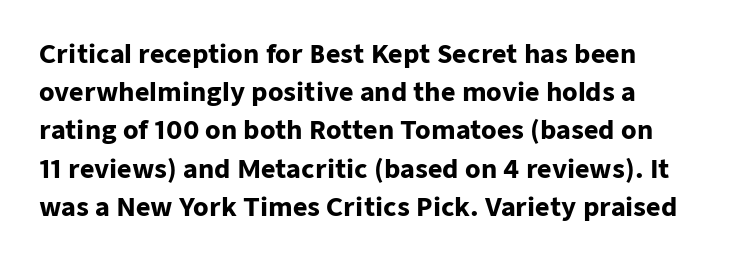
Q: Is the text bold? A: Yes.
Q: Is the text italic (slanted)? A: No, it is upright.
Q: Is the text underlined? A: No.
Q: Is the spacing between letters normal or unusually wide? A: Normal.
Q: Is the spacing between lines tight, normal or loose? A: Normal.
